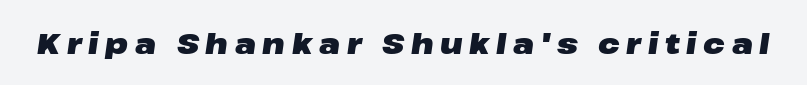
Lines of text with bare space underneath. You could not count columns in this text — the font is proportionally spaced. The typesetting leans heavy: a genuine bold. In terms of letterspacing, this is a distinctly airy, spread setting.
